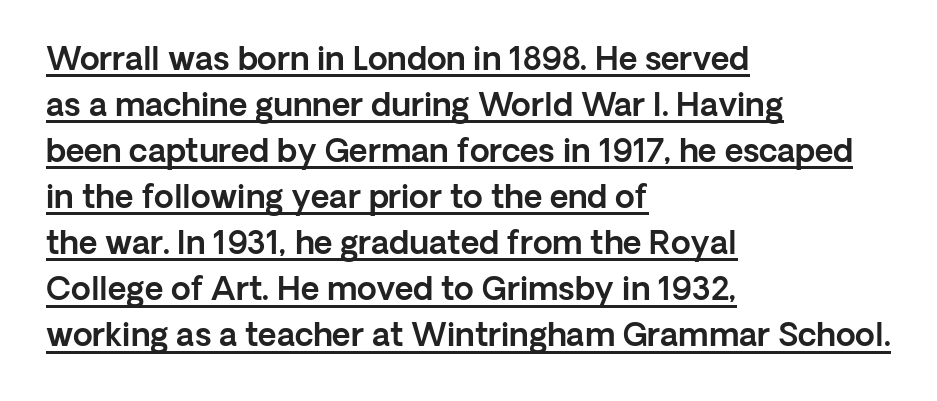
{"serif": "no", "italic": "no", "width": "normal", "x_height": "medium", "monospaced": "no", "underline": "yes", "align": "left", "line_spacing": "normal", "line_spacing_ratio": 1.44, "letter_spacing": "normal", "letter_spacing_em": 0.0, "glyph_px": 32}
